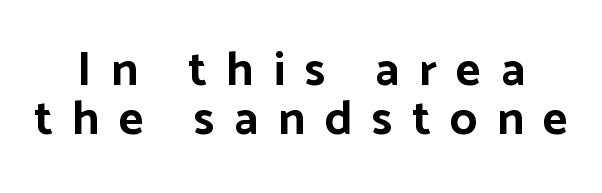
{"serif": "no", "italic": "no", "bold": "yes", "weight": "bold", "width": "normal", "stroke_contrast": "low", "x_height": "medium", "monospaced": "no", "underline": "no", "align": "center", "line_spacing": "tight", "line_spacing_ratio": 1.03, "letter_spacing": "wide", "letter_spacing_em": 0.41, "glyph_px": 48}
